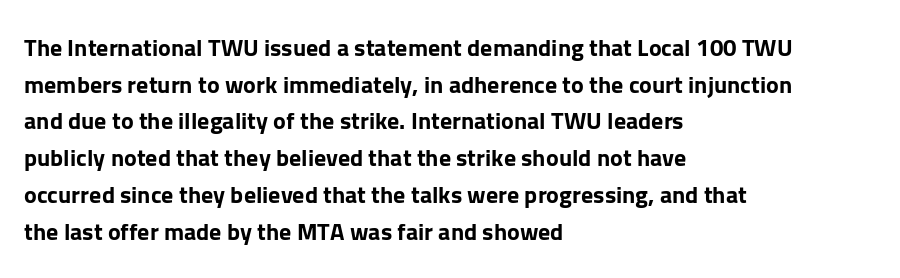
A typesetter would call this zero additional tracking. The letters stand upright; this is a roman face. Regular leading. The passage is arranged the way most books set body copy — flush left. Rule under the text: the space is simply empty. Strokes here are thick enough to call this a true bold.
